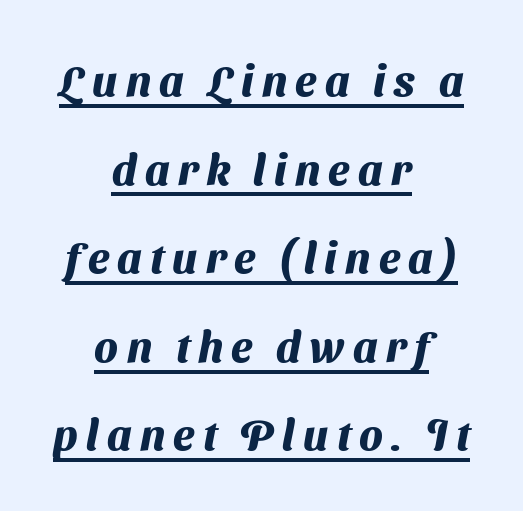
The image shows 43 px heavy sans-serif type; set centered, loose line spacing (2.06x), underlined; medium stroke contrast and a medium x-height.
